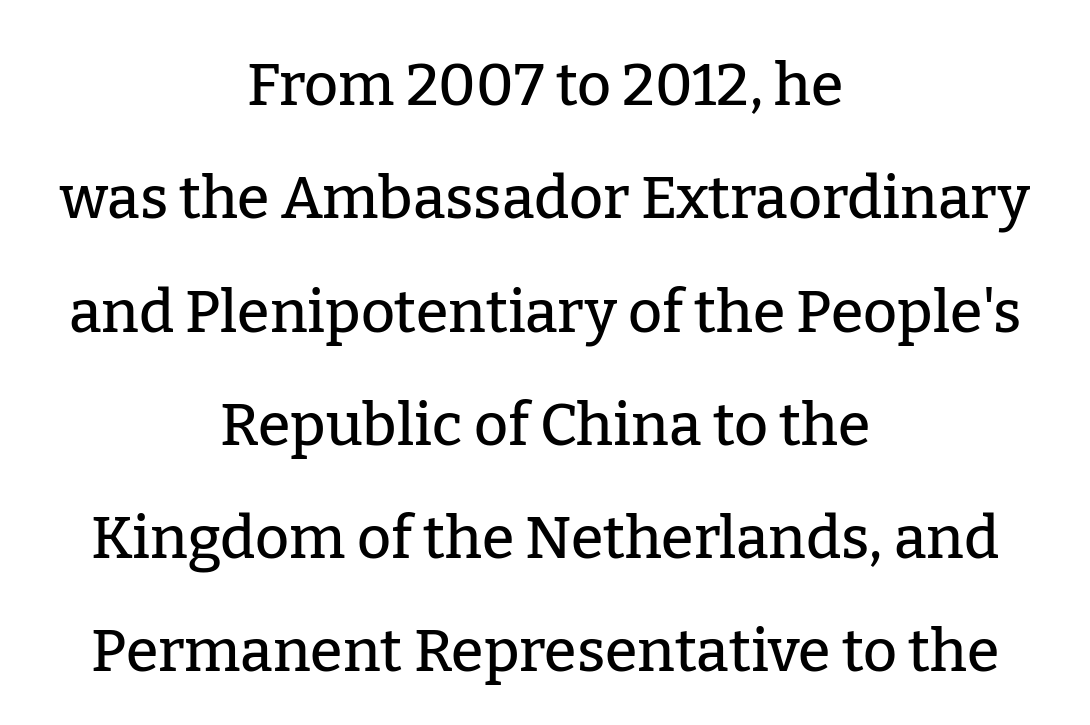
The image shows 59 px serif type, upright; set centered, loose line spacing (1.92x), normal letter spacing, not underlined; low stroke contrast and a medium x-height.
